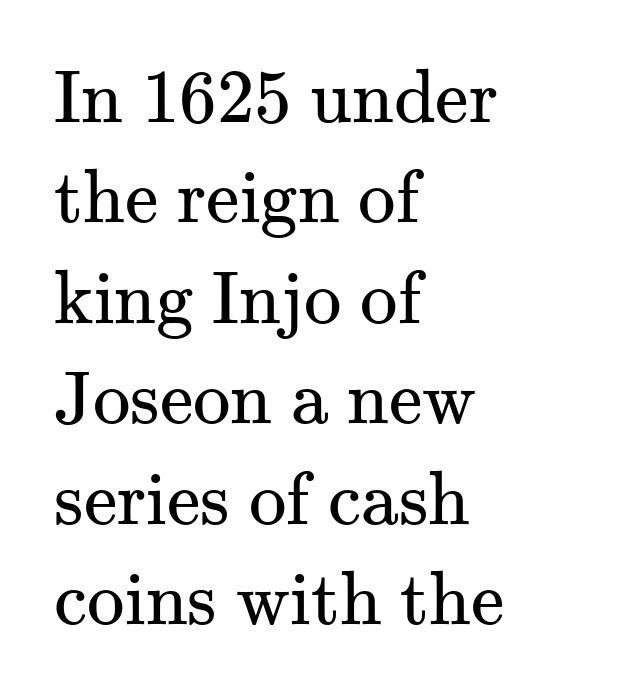
Q: Is the text bold? A: No.
Q: Is the text italic (slanted)? A: No, it is upright.
Q: Is the typeface a serif or a sans-serif typeface? A: Serif.
Q: Is the text underlined? A: No.
Q: How is the paragraph aligned? A: Left-aligned.
Q: Is the spacing between letters normal or unusually wide? A: Normal.
Q: Is the spacing between lines tight, normal or loose? A: Normal.
Q: Width (condensed, normal, or wide)? A: Normal.
Q: Stroke contrast? A: Medium.
Q: x-height? A: Small.
Q: Monospaced? A: No.
